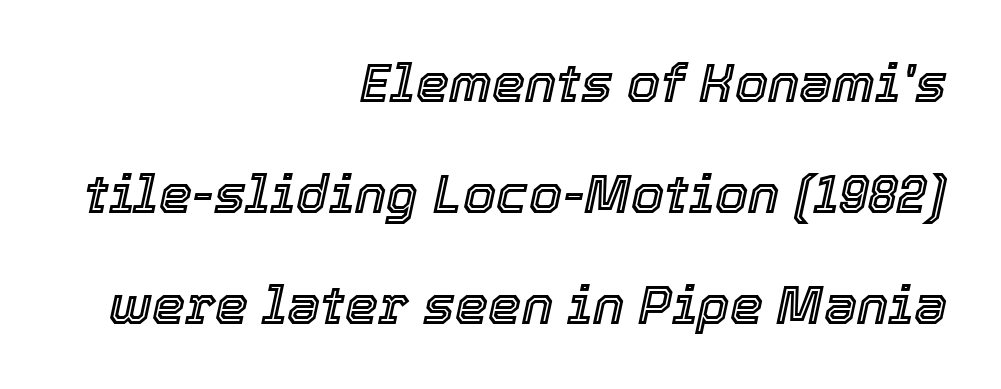
The image shows 53 px text type, italic (leaning right); set right-aligned, loose line spacing (2.09x), normal letter spacing, not underlined; a medium x-height.
